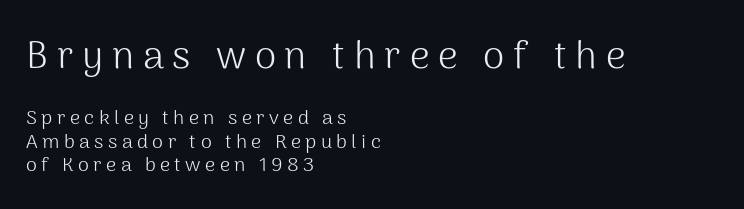
The foot of each line stays bare and open. The first block has been scaled up relative to the second. Spacing verdict: proportional, widths tailored to each character. Compared with typical body copy, the letter spacing here is much looser.
